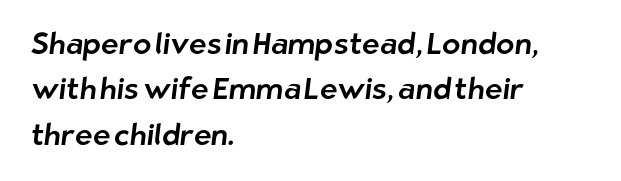
The image shows 30 px sans-serif type; set left-aligned, normal line spacing (1.51x), normal letter spacing, not underlined; low stroke contrast and a medium x-height.
